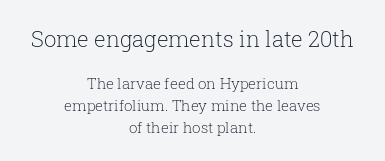
In CSS terms this would be text-align: center. Vertical strokes here are truly vertical. The gap between lines stays unmarked. The strokes carry an ordinary text weight at most.
